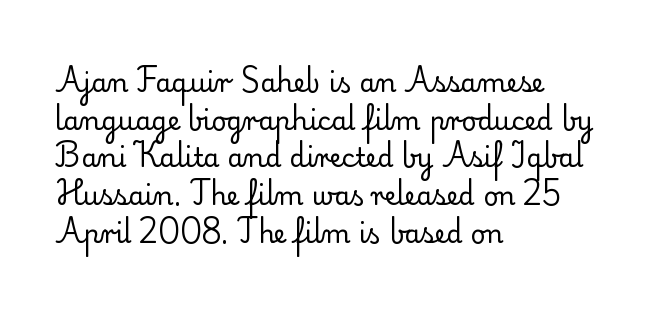
The image shows 26 px text type, upright; set left-aligned, normal line spacing (1.45x), normal letter spacing, not underlined.
